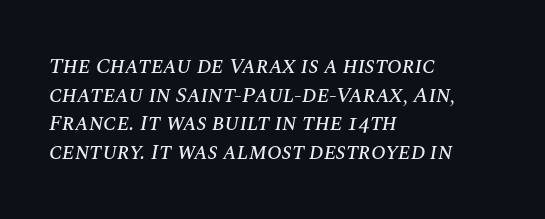
Q: Is the text italic (slanted)? A: Yes, it leans right by about 10 degrees.
Q: Is the text underlined? A: No.
Q: How is the paragraph aligned? A: Left-aligned.
Q: Is the spacing between letters normal or unusually wide? A: Normal.
Q: Is the spacing between lines tight, normal or loose? A: Normal.
